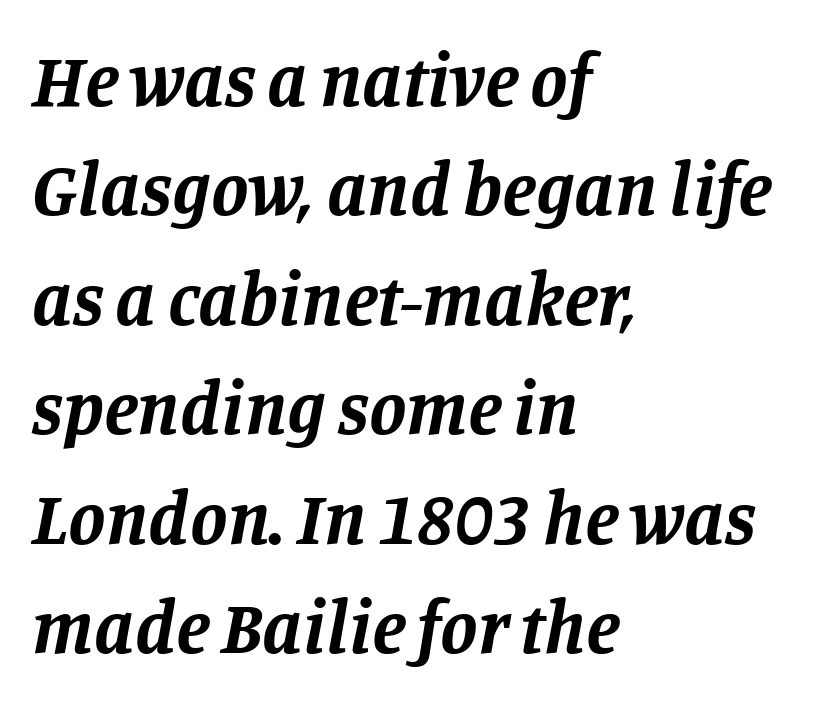
The image shows 75 px bold serif type, italic (leaning right); set left-aligned, normal line spacing (1.46x), normal letter spacing, not underlined; low stroke contrast and a large x-height.
